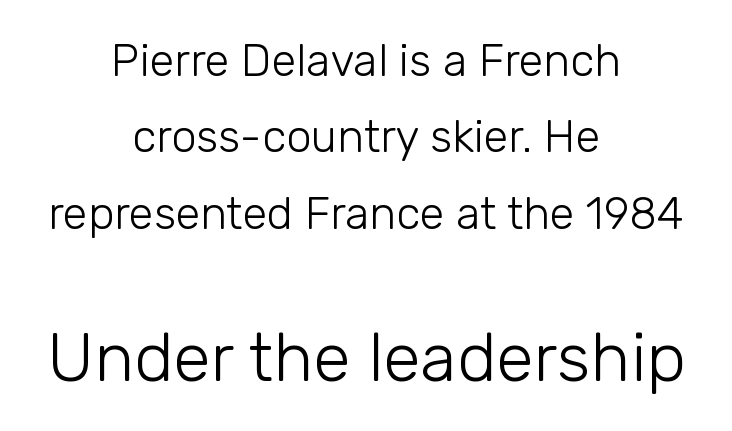
Q: Is the text bold? A: No.
Q: Is the text italic (slanted)? A: No, it is upright.
Q: Is the typeface a serif or a sans-serif typeface? A: Sans-serif.
Q: Is the text underlined? A: No.
Q: How is the paragraph aligned? A: Centered.
Q: Is the spacing between letters normal or unusually wide? A: Normal.
Q: Is the spacing between lines tight, normal or loose? A: Normal.
Q: Which block of text is set in a larger size, the first (top) or the second (bottom)? A: The second (bottom) one.
Q: Width (condensed, normal, or wide)? A: Normal.
Q: Stroke contrast? A: Low.
Q: x-height? A: Medium.
Q: Monospaced? A: No.
